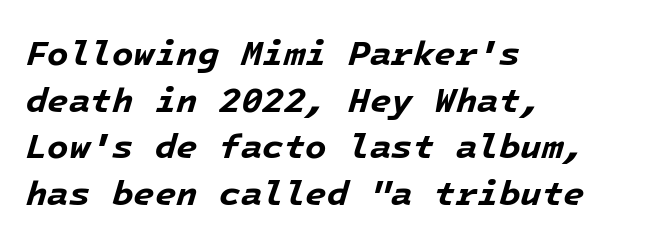
Q: Is the text bold? A: Yes.
Q: Is the text italic (slanted)? A: Yes, it leans right by about 16 degrees.
Q: Is the text underlined? A: No.
Q: How is the paragraph aligned? A: Left-aligned.
Q: Is the spacing between letters normal or unusually wide? A: Normal.
Q: Is the spacing between lines tight, normal or loose? A: Normal.
Q: Width (condensed, normal, or wide)? A: Normal.
Q: Stroke contrast? A: Low.
Q: x-height? A: Medium.
